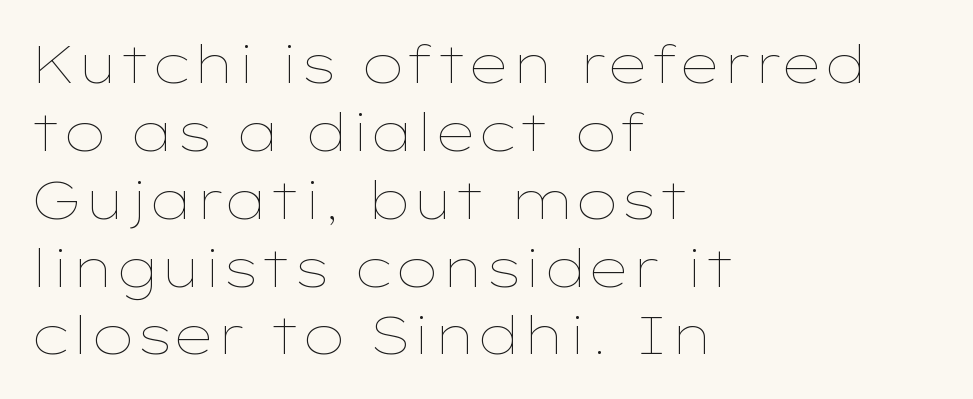
{"italic": "no", "bold": "no", "weight": "thin", "width": "wide", "stroke_contrast": "low", "x_height": "medium", "monospaced": "no", "underline": "no", "align": "left", "line_spacing": "normal", "line_spacing_ratio": 1.28, "letter_spacing": "normal", "letter_spacing_em": 0.0, "glyph_px": 53}
